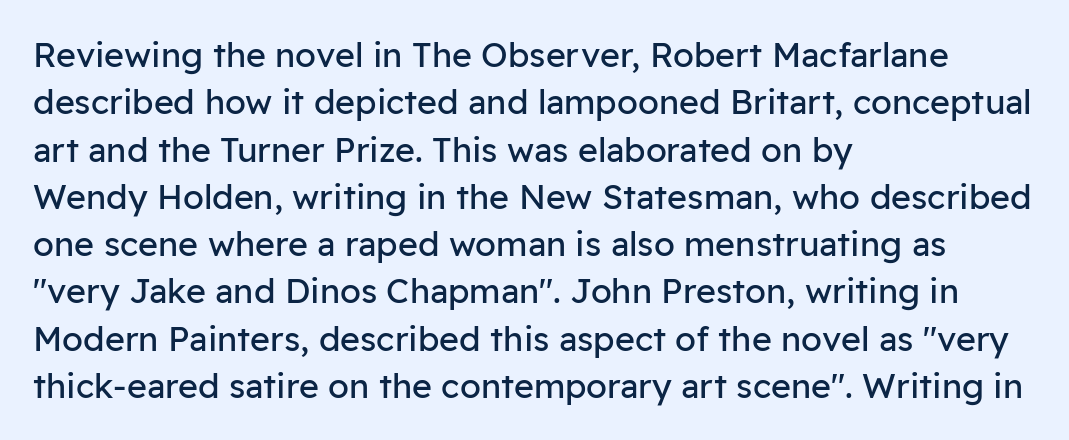
Q: Is the text bold? A: No.
Q: Is the text italic (slanted)? A: No, it is upright.
Q: Is the typeface a serif or a sans-serif typeface? A: Sans-serif.
Q: Is the text underlined? A: No.
Q: How is the paragraph aligned? A: Left-aligned.
Q: Is the spacing between letters normal or unusually wide? A: Normal.
Q: Is the spacing between lines tight, normal or loose? A: Normal.
Q: Width (condensed, normal, or wide)? A: Normal.
Q: Stroke contrast? A: Low.
Q: x-height? A: Medium.
Q: Monospaced? A: No.
